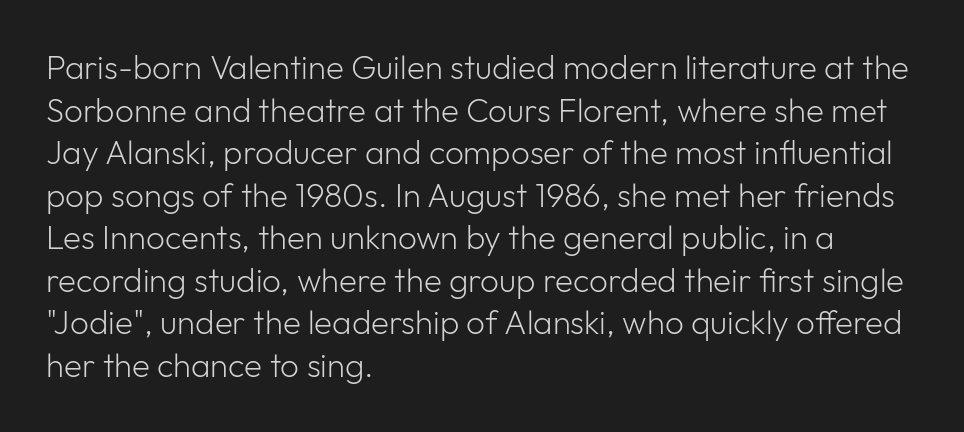
Q: Is the text bold? A: No.
Q: Is the text italic (slanted)? A: No, it is upright.
Q: Is the typeface a serif or a sans-serif typeface? A: Sans-serif.
Q: Is the text underlined? A: No.
Q: How is the paragraph aligned? A: Left-aligned.
Q: Is the spacing between letters normal or unusually wide? A: Normal.
Q: Is the spacing between lines tight, normal or loose? A: Normal.
Q: Width (condensed, normal, or wide)? A: Normal.
Q: Stroke contrast? A: Low.
Q: x-height? A: Medium.
Q: Monospaced? A: No.
